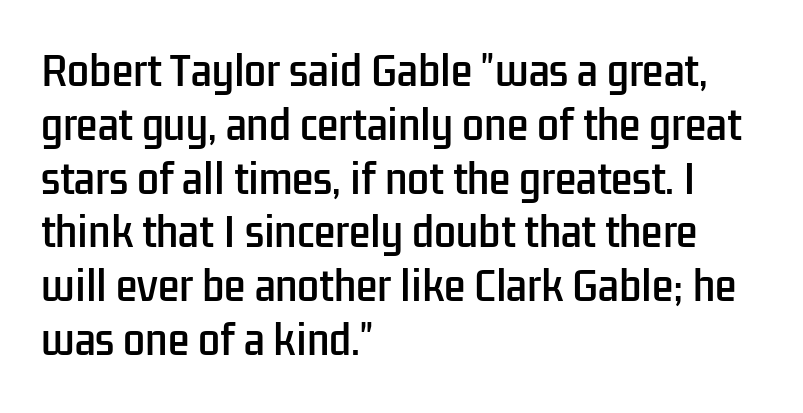
Q: Is the text italic (slanted)? A: No, it is upright.
Q: Is the typeface a serif or a sans-serif typeface? A: Sans-serif.
Q: Is the text underlined? A: No.
Q: How is the paragraph aligned? A: Left-aligned.
Q: Is the spacing between letters normal or unusually wide? A: Normal.
Q: Is the spacing between lines tight, normal or loose? A: Normal.
Q: Width (condensed, normal, or wide)? A: Condensed.
Q: Stroke contrast? A: Low.
Q: x-height? A: Medium.
Q: Monospaced? A: No.
